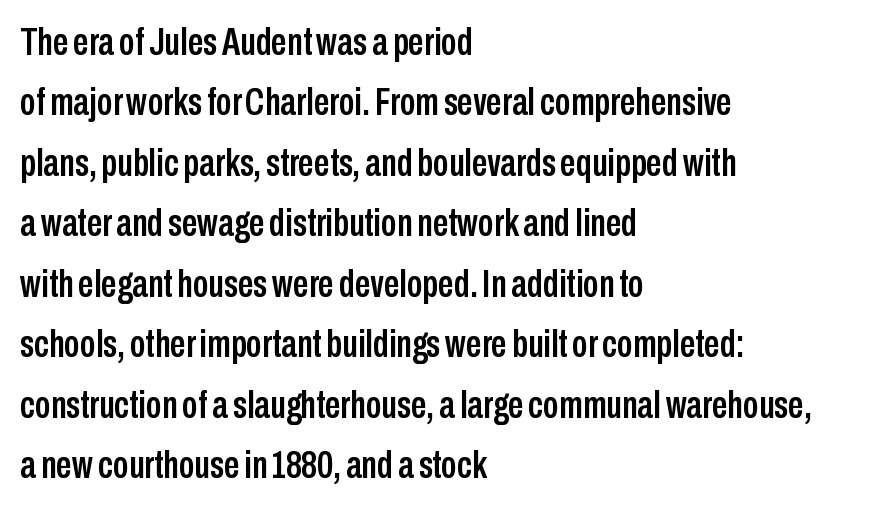
Does the type have serifs? No, each stem ends abruptly. Compared with a centered layout, this one pins lines to the left instead. Interline gaps are of average width in this sample. Does extra space separate the letters? No, they use regular spacing.
